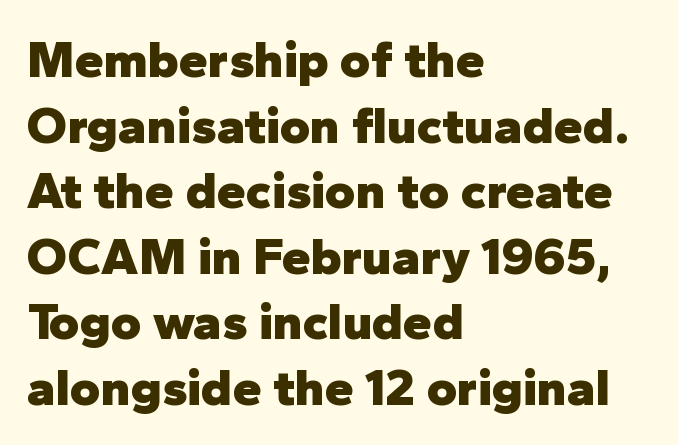
The image shows 52 px heavy sans-serif type, upright; set left-aligned, normal line spacing (1.26x), normal letter spacing, not underlined; low stroke contrast and a medium x-height.
